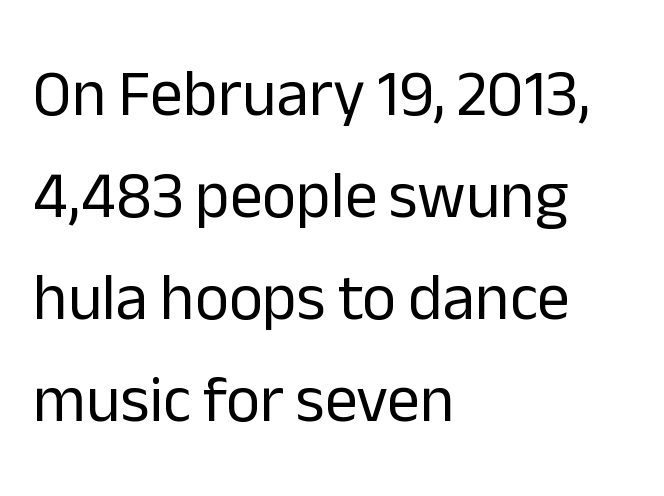
The image shows 65 px regular-weight sans-serif type, upright; set left-aligned, normal line spacing (1.57x), normal letter spacing, not underlined; low stroke contrast and a medium x-height.
